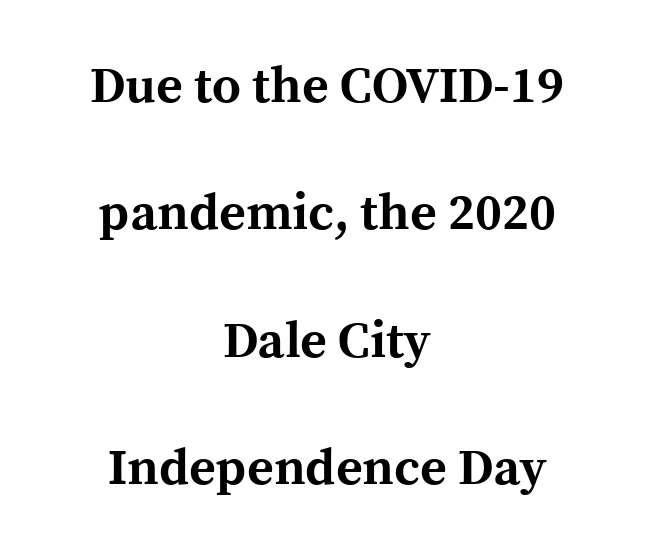
The image shows 51 px bold serif type, upright; set centered, loose line spacing (2.5x), normal letter spacing, not underlined; a medium x-height.
